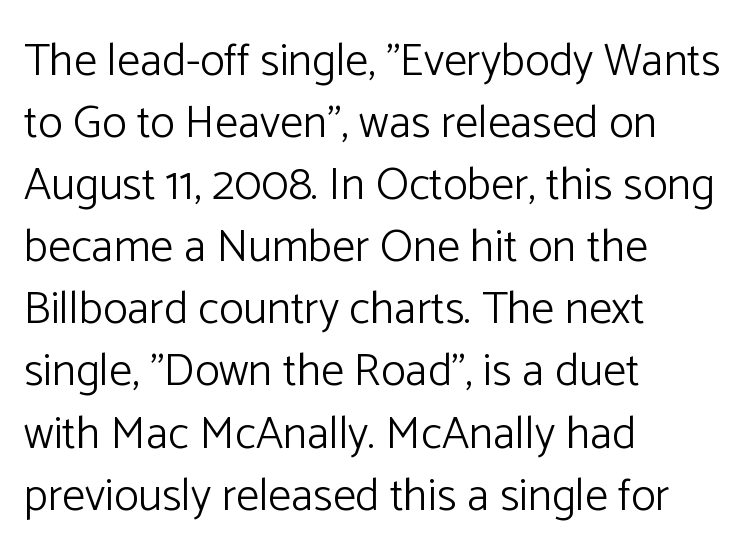
The image shows 46 px light sans-serif type, upright; set left-aligned, normal line spacing (1.35x), normal letter spacing, not underlined; low stroke contrast and a medium x-height.
